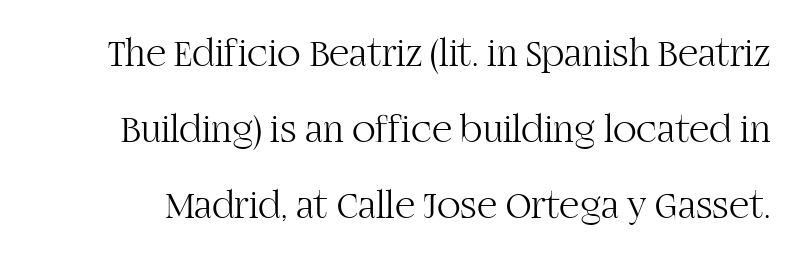
Q: Is the text bold? A: No.
Q: Is the text italic (slanted)? A: No, it is upright.
Q: Is the typeface a serif or a sans-serif typeface? A: Serif.
Q: Is the text underlined? A: No.
Q: Is the spacing between letters normal or unusually wide? A: Normal.
Q: Is the spacing between lines tight, normal or loose? A: Loose.
Q: Width (condensed, normal, or wide)? A: Normal.
Q: Stroke contrast? A: High.
Q: x-height? A: Large.
Q: Monospaced? A: No.
